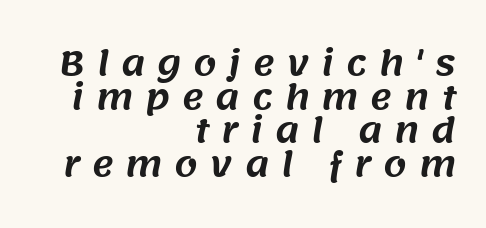
Q: Is the typeface a serif or a sans-serif typeface? A: Sans-serif.
Q: Is the text underlined? A: No.
Q: How is the paragraph aligned? A: Right-aligned.
Q: Is the spacing between letters normal or unusually wide? A: Unusually wide.
Q: Is the spacing between lines tight, normal or loose? A: Tight.
Q: Width (condensed, normal, or wide)? A: Normal.
Q: Stroke contrast? A: Medium.
Q: x-height? A: Large.
Q: Monospaced? A: No.
